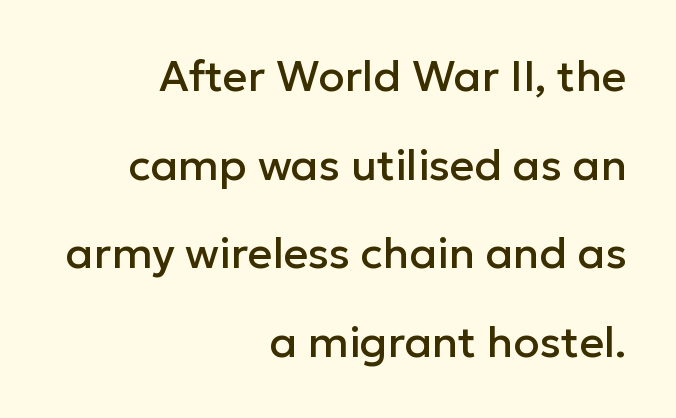
Letter spacing: default. The rendering anchors every line to the right-hand side. Posture: vertical. Spacing verdict: proportional, widths tailored to each character. Underlining? Definitely not there.
